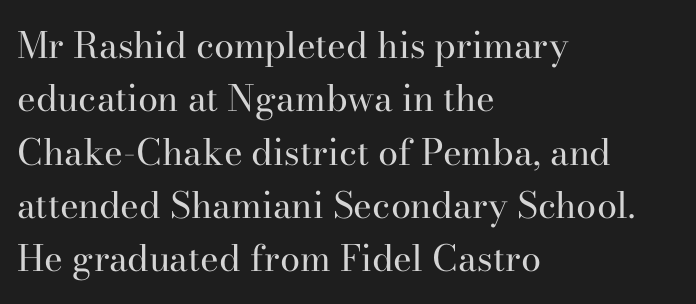
The image shows 36 px regular-weight serif type, upright; set left-aligned, normal line spacing (1.48x), normal letter spacing, not underlined; high stroke contrast and a small x-height.
